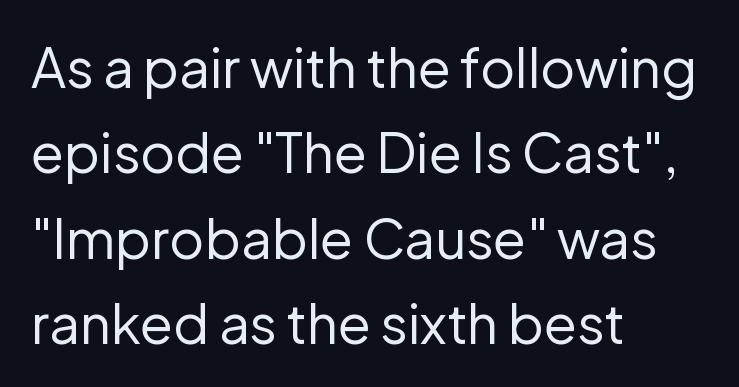
The image shows 54 px regular-weight sans-serif type, upright; set left-aligned, normal line spacing (1.58x), normal letter spacing, not underlined; low stroke contrast and a medium x-height.
